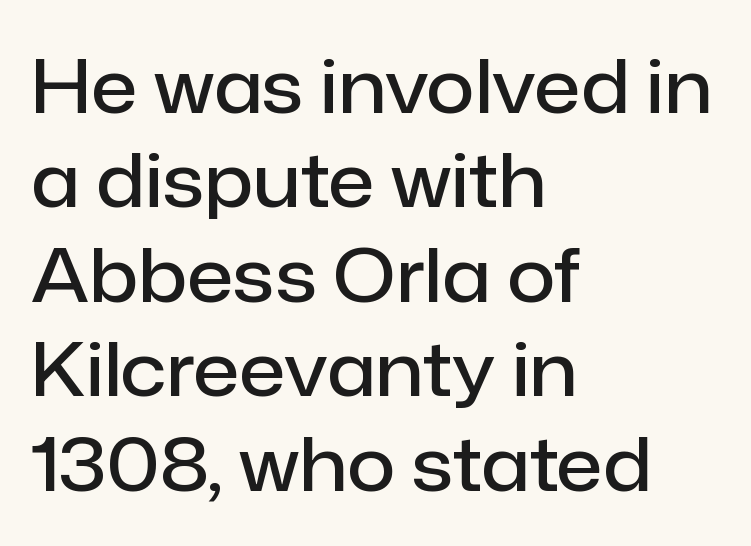
Serif or sans? Sans — the stroke terminals are bare. Summary of weight: moderately heavy, a semibold. The tracking reads as untouched default to a designer's eye. Characters remain perfectly vertical along every line. All the whitespace from short lines collects on the right.
